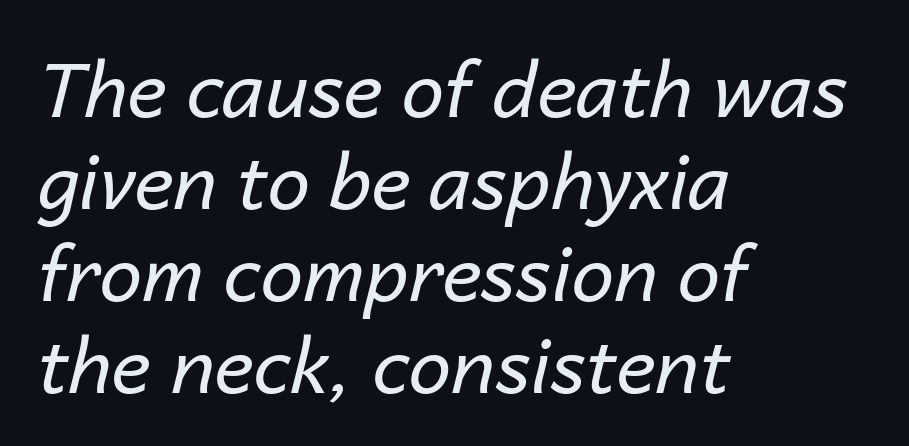
Standard letterfit; no display-style spreading of the glyphs. You could not count columns in this text — the font is proportionally spaced. Weight: in the light-to-regular range. The paragraph shown leans on its left margin.
